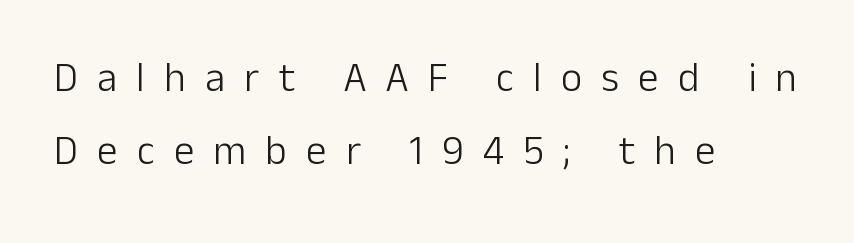
The image shows 41 px light sans-serif type, upright; set left-aligned, line spacing 1.78x, unusually wide letter spacing (+0.47 em), not underlined; low stroke contrast and a medium x-height.
